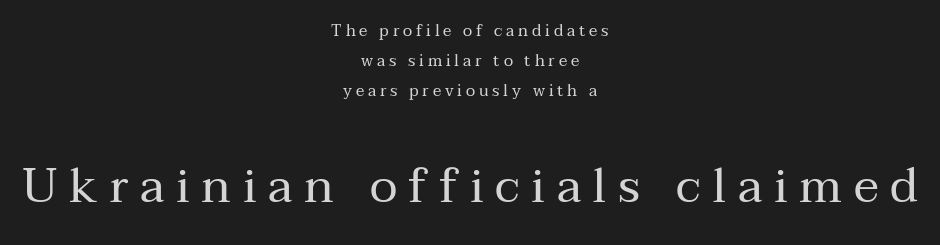
{"serif": "yes", "italic": "no", "bold": "no", "weight": "regular", "width": "normal", "stroke_contrast": "medium", "x_height": "medium", "monospaced": "no", "underline": "no", "align": "center", "line_spacing_ratio": 1.86, "letter_spacing": "wide", "letter_spacing_em": 0.24, "larger_block": "second", "size_ratio": 3.0, "glyph_px": 48}
